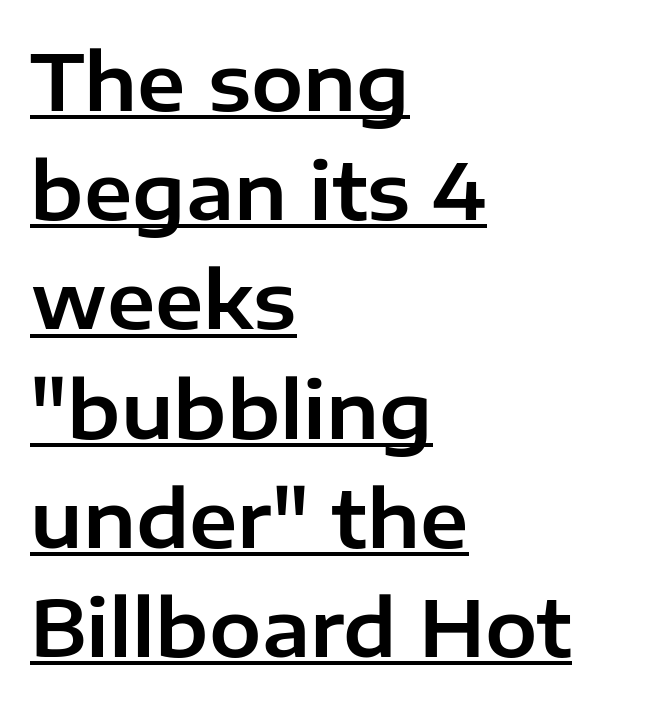
The image shows 78 px sans-serif type, upright; set left-aligned, normal line spacing (1.4x), normal letter spacing, underlined; low stroke contrast and a medium x-height.
